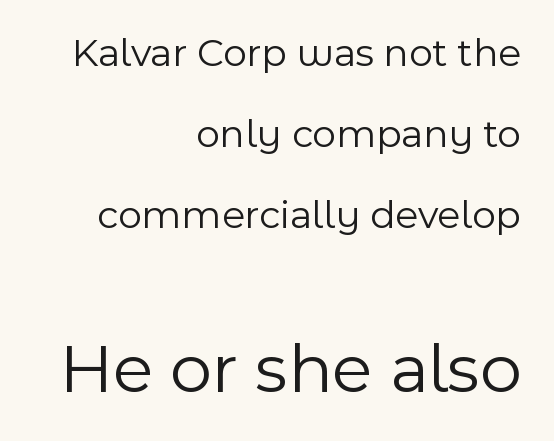
Q: Is the text bold? A: No.
Q: Is the text italic (slanted)? A: No, it is upright.
Q: Is the typeface a serif or a sans-serif typeface? A: Sans-serif.
Q: Is the text underlined? A: No.
Q: How is the paragraph aligned? A: Right-aligned.
Q: Is the spacing between letters normal or unusually wide? A: Normal.
Q: Is the spacing between lines tight, normal or loose? A: Loose.
Q: Which block of text is set in a larger size, the first (top) or the second (bottom)? A: The second (bottom) one.
Q: Width (condensed, normal, or wide)? A: Normal.
Q: x-height? A: Medium.
Q: Monospaced? A: No.
